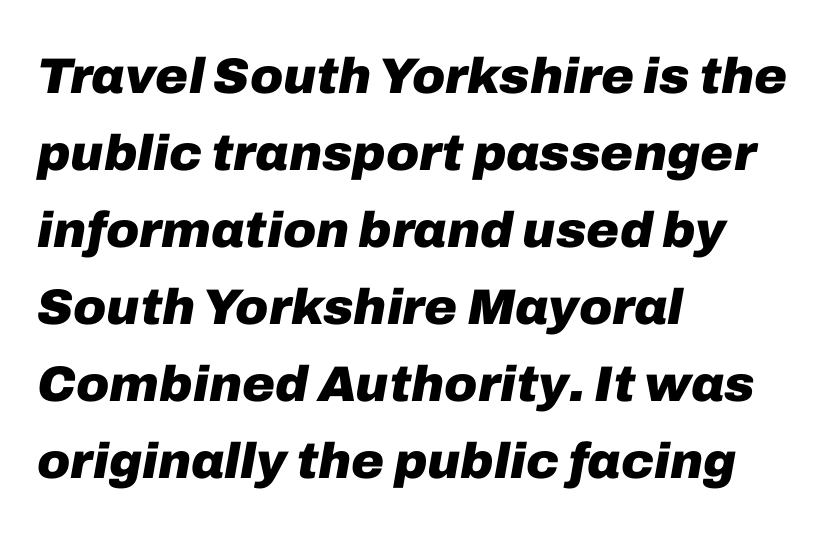
The image shows 50 px heavy type, italic (leaning right); set left-aligned, normal line spacing (1.54x), normal letter spacing, not underlined; low stroke contrast and a medium x-height.
